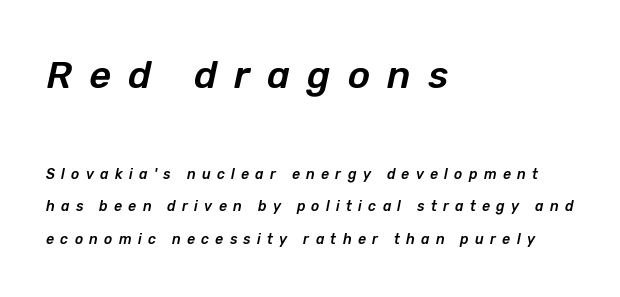
The image shows 38 px text type, italic (leaning right); set left-aligned, loose line spacing (2.29x), unusually wide letter spacing (+0.45 em), not underlined; the first (top) block is 2.71x larger; low stroke contrast and a medium x-height.
